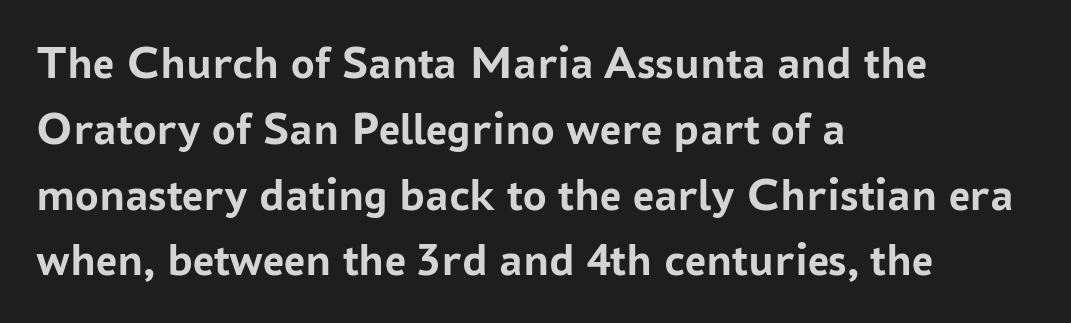
The image shows 47 px semibold sans-serif type, upright; set left-aligned, normal line spacing (1.4x), normal letter spacing, not underlined; low stroke contrast and a medium x-height.
